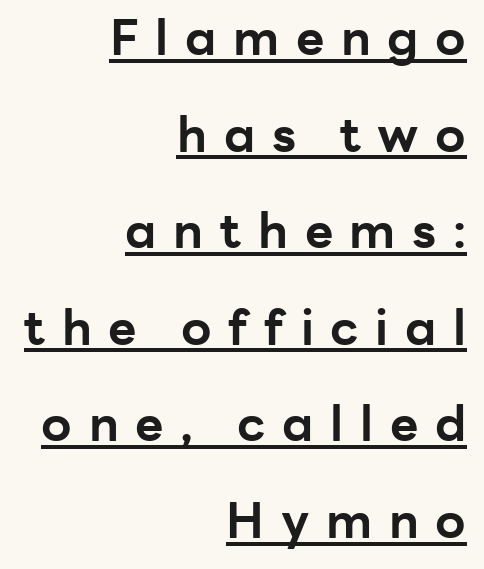
{"serif": "no", "italic": "no", "bold": "yes", "weight": "bold", "width": "normal", "stroke_contrast": "low", "x_height": "medium", "monospaced": "no", "underline": "yes", "align": "right", "line_spacing": "loose", "line_spacing_ratio": 1.97, "letter_spacing": "wide", "letter_spacing_em": 0.34, "glyph_px": 49}
